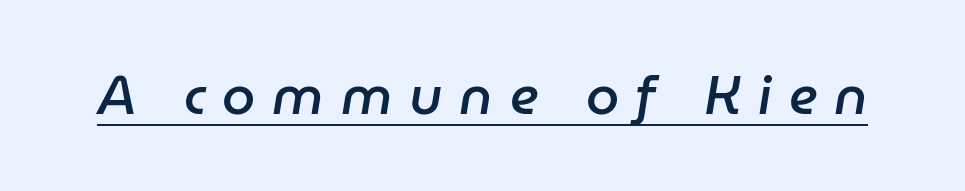
The image shows 53 px semibold type, italic (leaning right); set unusually wide letter spacing (+0.32 em), underlined; low stroke contrast and a medium x-height.
